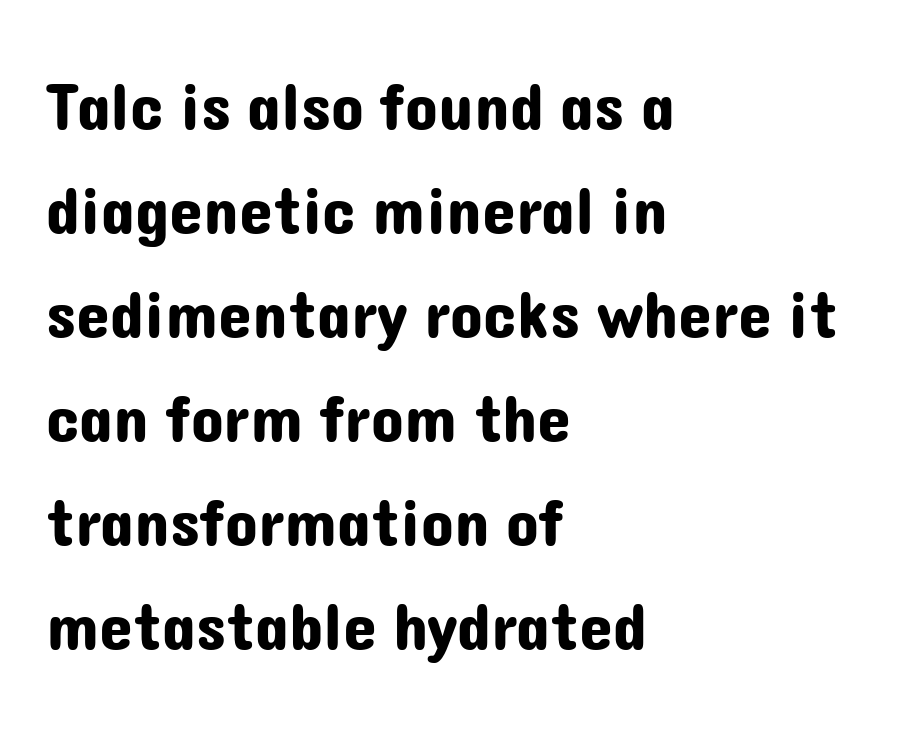
The image shows 68 px sans-serif type, upright; set left-aligned, normal line spacing (1.53x), normal letter spacing, not underlined; low stroke contrast and a medium x-height.
